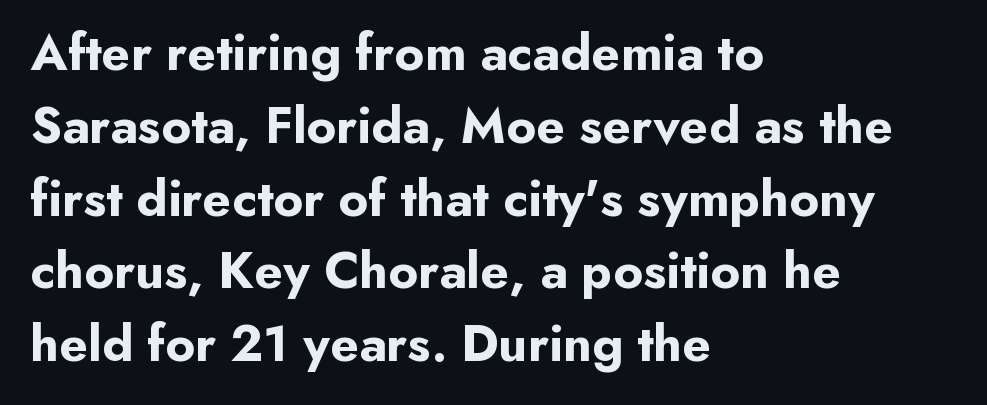
Q: Is the text bold? A: Yes.
Q: Is the text italic (slanted)? A: No, it is upright.
Q: Is the typeface a serif or a sans-serif typeface? A: Sans-serif.
Q: Is the text underlined? A: No.
Q: How is the paragraph aligned? A: Left-aligned.
Q: Is the spacing between letters normal or unusually wide? A: Normal.
Q: Is the spacing between lines tight, normal or loose? A: Normal.
Q: Width (condensed, normal, or wide)? A: Normal.
Q: Stroke contrast? A: Low.
Q: x-height? A: Small.
Q: Monospaced? A: No.
